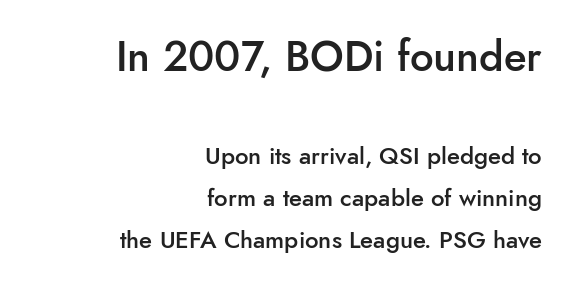
{"serif": "no", "italic": "no", "bold": "semi", "weight": "semibold", "width": "normal", "stroke_contrast": "low", "x_height": "small", "monospaced": "no", "underline": "no", "align": "right", "line_spacing_ratio": 1.75, "letter_spacing": "normal", "letter_spacing_em": 0.0, "larger_block": "first", "size_ratio": 1.75, "glyph_px": 42}
